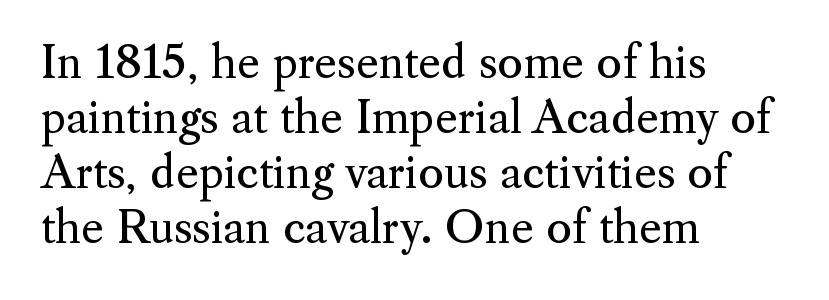
The image shows 44 px regular-weight serif type, upright; set left-aligned, normal line spacing (1.25x), normal letter spacing, not underlined; medium stroke contrast and a small x-height.
